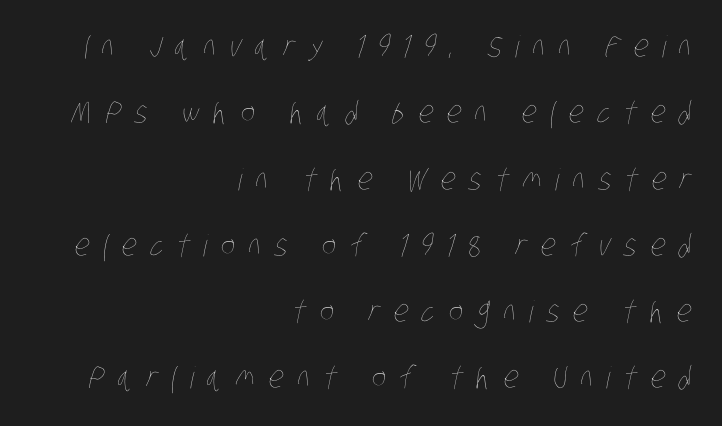
{"bold": "no", "weight": "thin", "width": "condensed", "stroke_contrast": "low", "x_height": "large", "monospaced": "no", "underline": "no", "align": "right", "line_spacing": "loose", "line_spacing_ratio": 2.21, "letter_spacing": "wide", "letter_spacing_em": 0.45, "glyph_px": 30}
